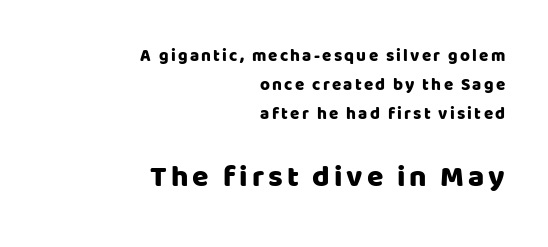
{"serif": "no", "italic": "no", "width": "normal", "stroke_contrast": "low", "x_height": "large", "monospaced": "no", "underline": "no", "align": "right", "line_spacing_ratio": 1.71, "larger_block": "second", "size_ratio": 1.76, "glyph_px": 30}
